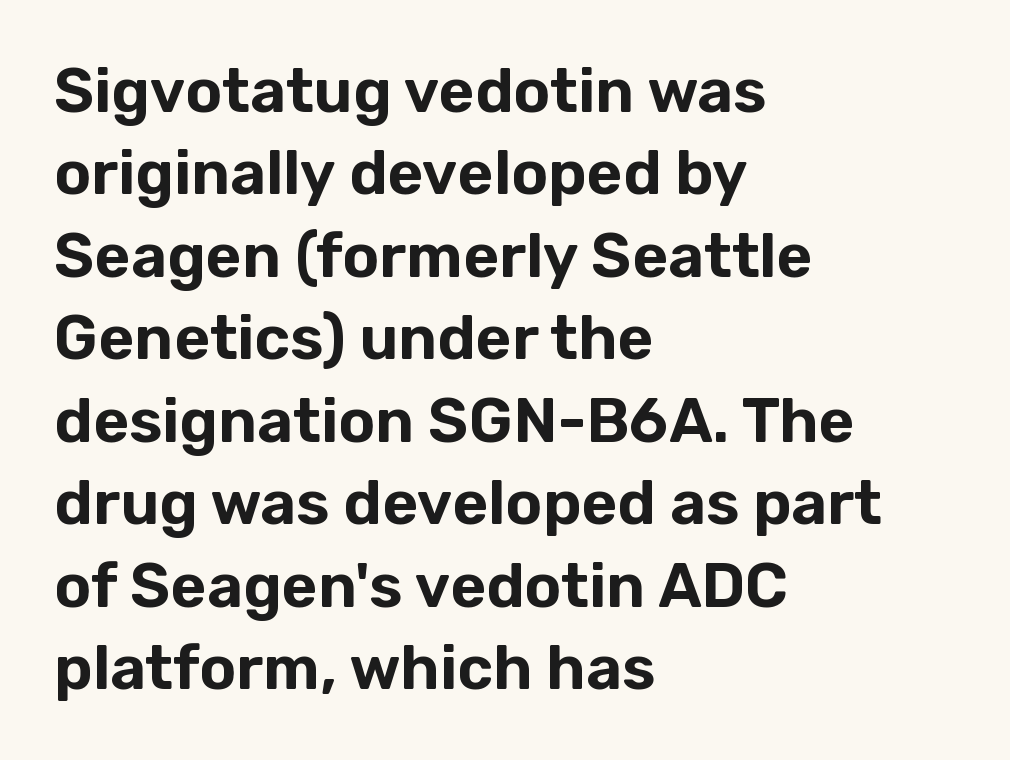
{"serif": "no", "italic": "no", "width": "normal", "stroke_contrast": "low", "x_height": "medium", "monospaced": "no", "underline": "no", "align": "left", "line_spacing": "normal", "line_spacing_ratio": 1.33, "letter_spacing": "normal", "letter_spacing_em": 0.0, "glyph_px": 62}
